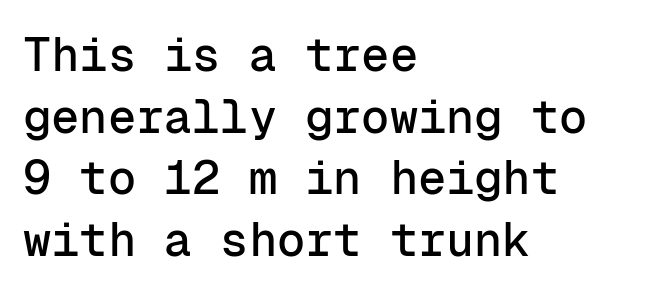
The passage shown is typed in a monospace face where columns stay perfectly aligned. Quick note: interline space is typical. No extra tracking has been applied to these lines. The foot of each line stays bare and open.
